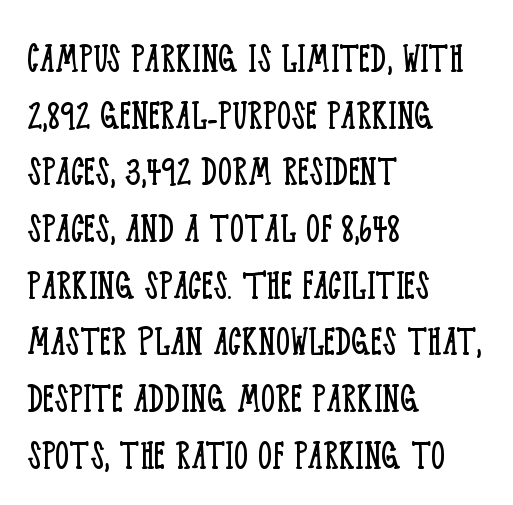
Q: Is the text bold? A: No.
Q: Is the text italic (slanted)? A: No, it is upright.
Q: Is the typeface a serif or a sans-serif typeface? A: Serif.
Q: Is the text underlined? A: No.
Q: How is the paragraph aligned? A: Left-aligned.
Q: Is the spacing between letters normal or unusually wide? A: Normal.
Q: Is the spacing between lines tight, normal or loose? A: Normal.
Q: Width (condensed, normal, or wide)? A: Condensed.
Q: Stroke contrast? A: Low.
Q: x-height? A: Large.
Q: Monospaced? A: No.
